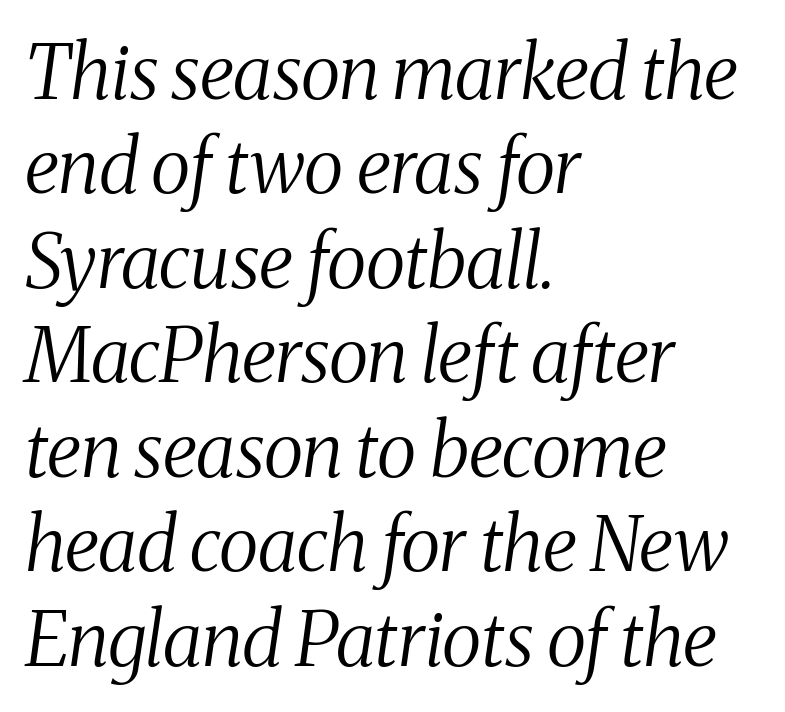
The strokes are not fattened; the text isn't bold. Glyph-to-glyph distance matches everyday printed text. These lines are composed in type with serifs. Which margin do the lines hug? The left one — the right edge is uneven. Think of a printed novel: that variable character pitch is what you see here.
